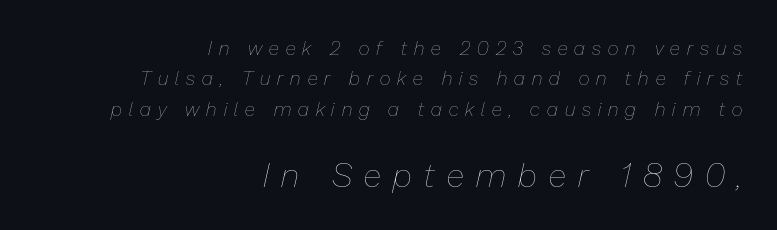
Nobody drew a line under any word here. The following chunk of copy outweighs the initial chunk in type size. The face used here is proportionally spaced, like ordinary book or web type. Characters follow at a spacing far wider than the type designer built in. Whoever set this chose a conventional vertical rhythm.
